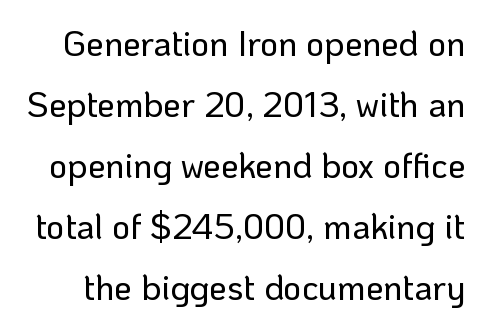
The lettering stays uniformly vertical, giving the passage a roman look. Type style note: lacks serifs. Glyph-to-glyph distance matches everyday printed text. Spacing verdict: proportional, widths tailored to each character. Descenders are the only things crossing below the line.
